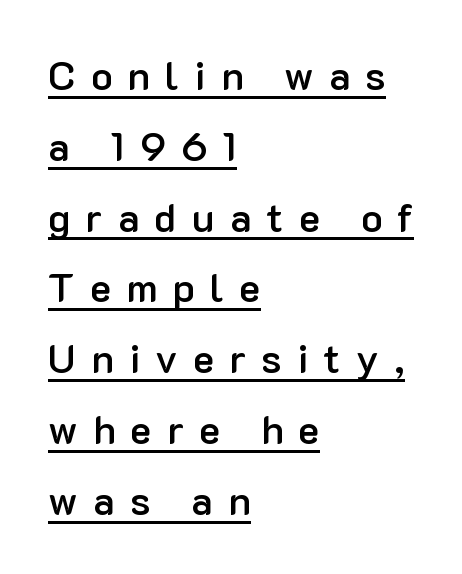
Q: Is the text bold? A: Semi-bold.
Q: Is the text italic (slanted)? A: No, it is upright.
Q: Is the typeface a serif or a sans-serif typeface? A: Sans-serif.
Q: Is the text underlined? A: Yes.
Q: How is the paragraph aligned? A: Left-aligned.
Q: Is the spacing between letters normal or unusually wide? A: Unusually wide.
Q: Width (condensed, normal, or wide)? A: Normal.
Q: Stroke contrast? A: Low.
Q: x-height? A: Medium.
Q: Monospaced? A: No.
